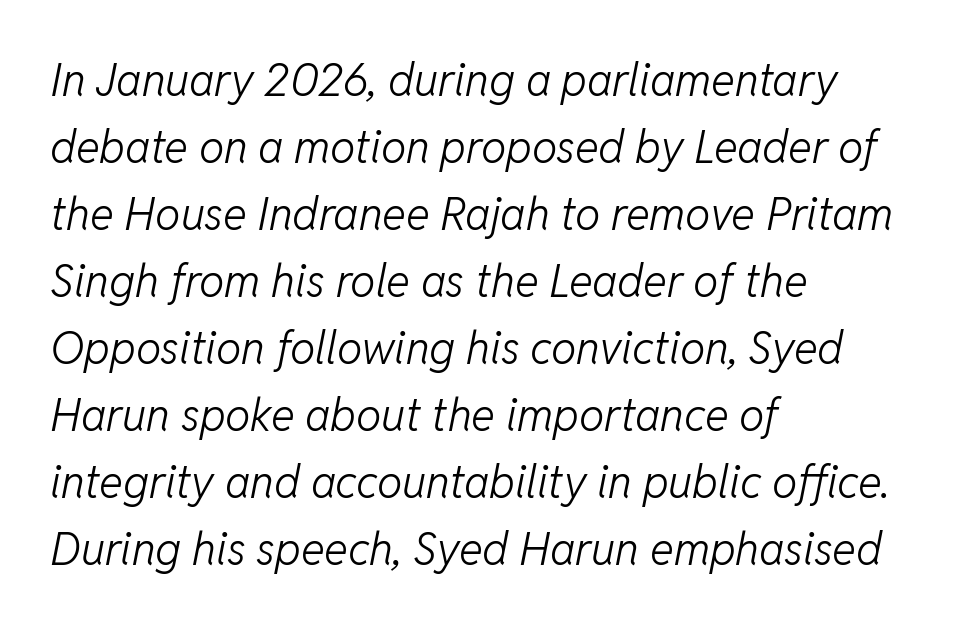
The image shows 45 px light type, italic (leaning right); set left-aligned, normal line spacing (1.49x), normal letter spacing, not underlined; low stroke contrast and a medium x-height.
